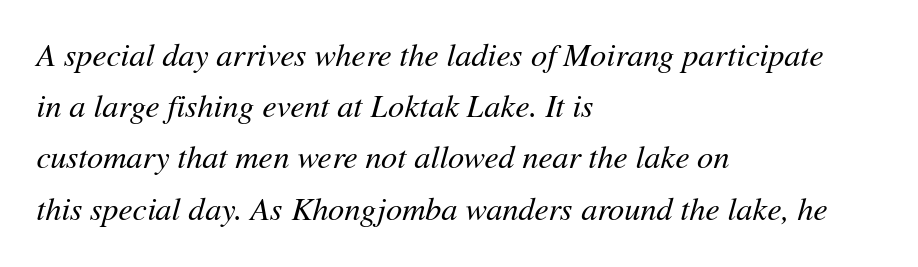
Reading down the block, your eye returns to a fixed left position each line. In terms of posture, this sample is oblique. The strip under each line holds only bare page. Each new line begins a customary step beneath the previous one. The letters advance in unequal steps, a hallmark of proportional type. This rendering leaves character spacing at its baseline value.
